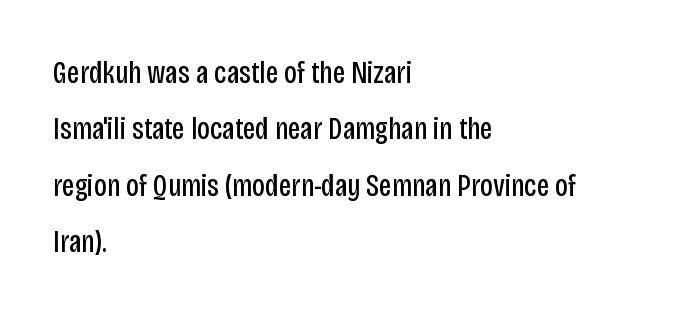
{"serif": "no", "italic": "no", "bold": "no", "weight": "regular", "width": "condensed", "stroke_contrast": "low", "x_height": "large", "monospaced": "no", "underline": "no", "align": "left", "line_spacing_ratio": 1.76, "letter_spacing": "normal", "letter_spacing_em": 0.0, "glyph_px": 32}
